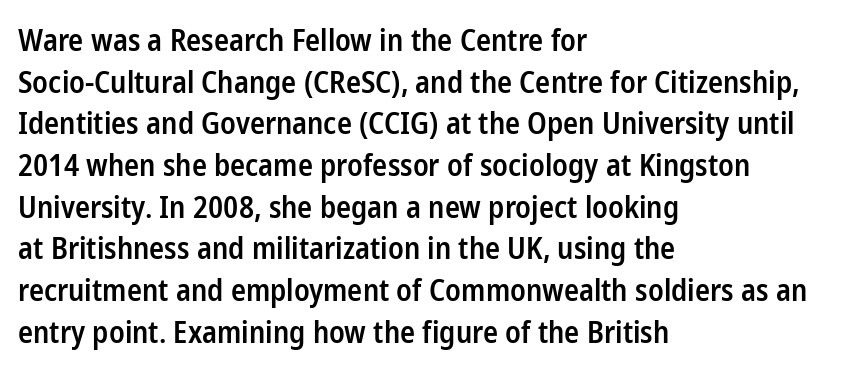
Q: Is the text bold? A: Semi-bold.
Q: Is the text italic (slanted)? A: No, it is upright.
Q: Is the typeface a serif or a sans-serif typeface? A: Sans-serif.
Q: Is the text underlined? A: No.
Q: How is the paragraph aligned? A: Left-aligned.
Q: Is the spacing between letters normal or unusually wide? A: Normal.
Q: Is the spacing between lines tight, normal or loose? A: Normal.
Q: Width (condensed, normal, or wide)? A: Condensed.
Q: Stroke contrast? A: Low.
Q: x-height? A: Medium.
Q: Monospaced? A: No.
